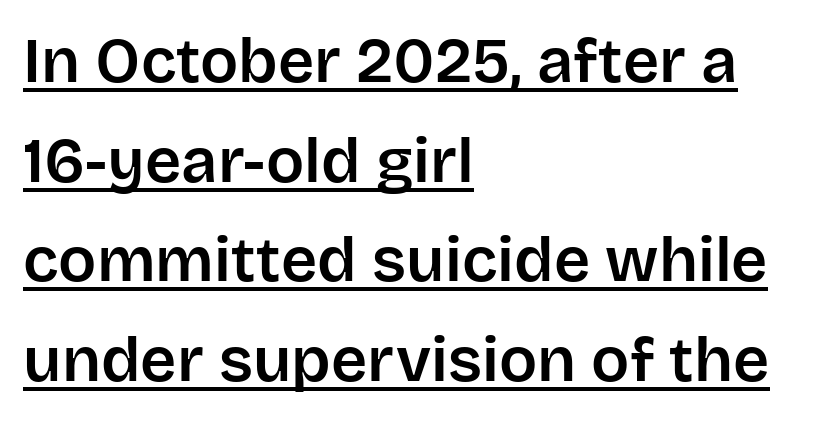
Is there an underline? Yes — a line sits under the letters. The rendering shows plain stroke endings on the letterforms — a sans-serif design. The face used here is rendered with its standard letterfit. If you drew a line through each stem, it would be perfectly vertical. Horizontally, the lines are justified to the leading edge only.
